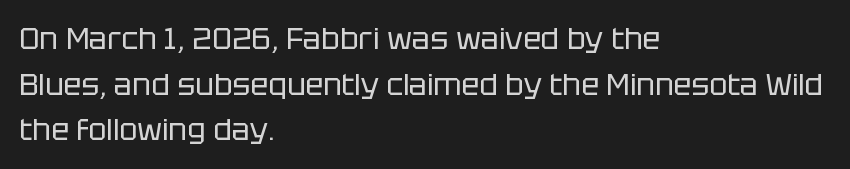
The image shows 30 px regular-weight sans-serif type, upright; set left-aligned, normal line spacing (1.52x), normal letter spacing, not underlined; low stroke contrast and a large x-height.
